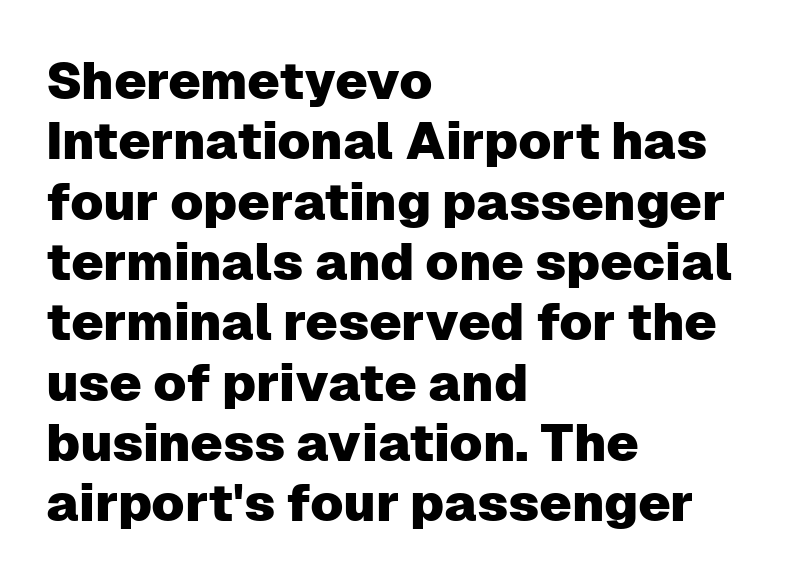
The image shows 52 px sans-serif type, upright; set left-aligned, line spacing 1.16x, normal letter spacing, not underlined; low stroke contrast and a medium x-height.
